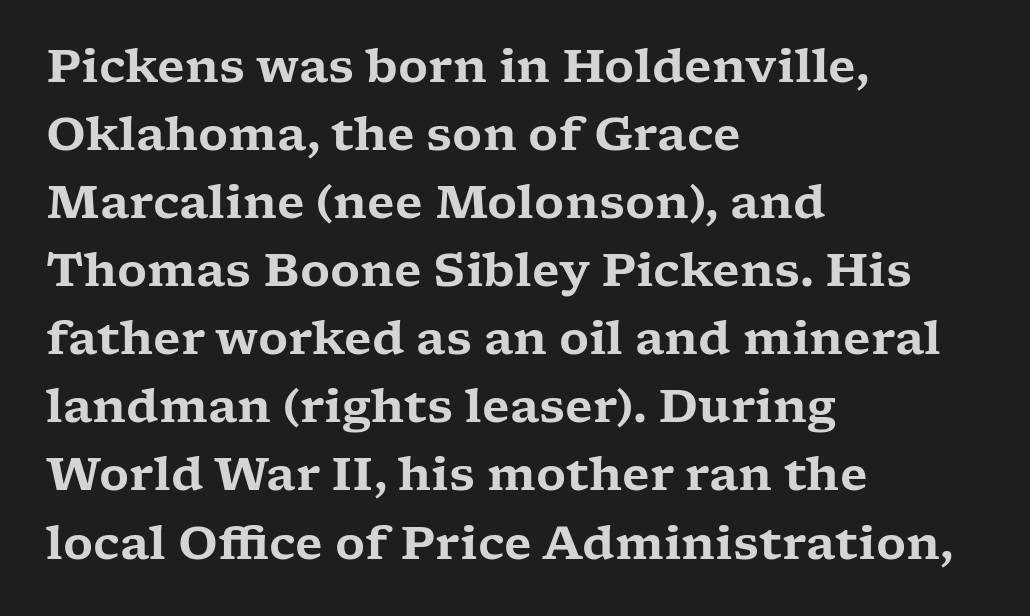
Q: Is the text italic (slanted)? A: No, it is upright.
Q: Is the typeface a serif or a sans-serif typeface? A: Serif.
Q: Is the text underlined? A: No.
Q: How is the paragraph aligned? A: Left-aligned.
Q: Is the spacing between letters normal or unusually wide? A: Normal.
Q: Is the spacing between lines tight, normal or loose? A: Normal.
Q: Width (condensed, normal, or wide)? A: Wide.
Q: Stroke contrast? A: Low.
Q: x-height? A: Medium.
Q: Monospaced? A: No.
